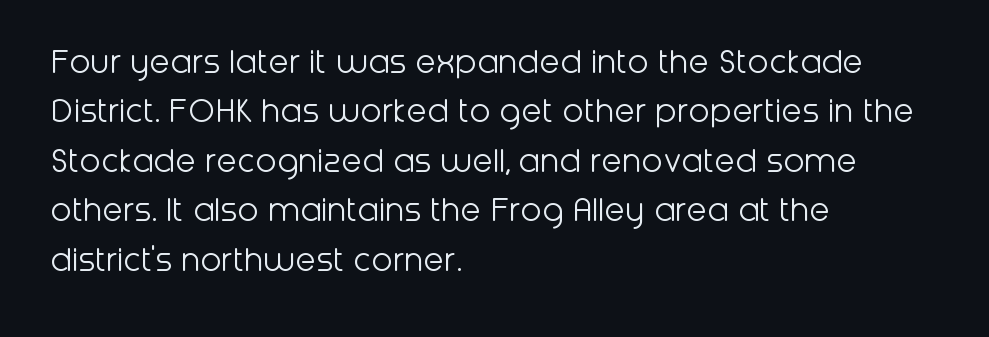
The image shows 38 px light sans-serif type, upright; set left-aligned, normal line spacing (1.3x), normal letter spacing, not underlined; low stroke contrast and a medium x-height.
